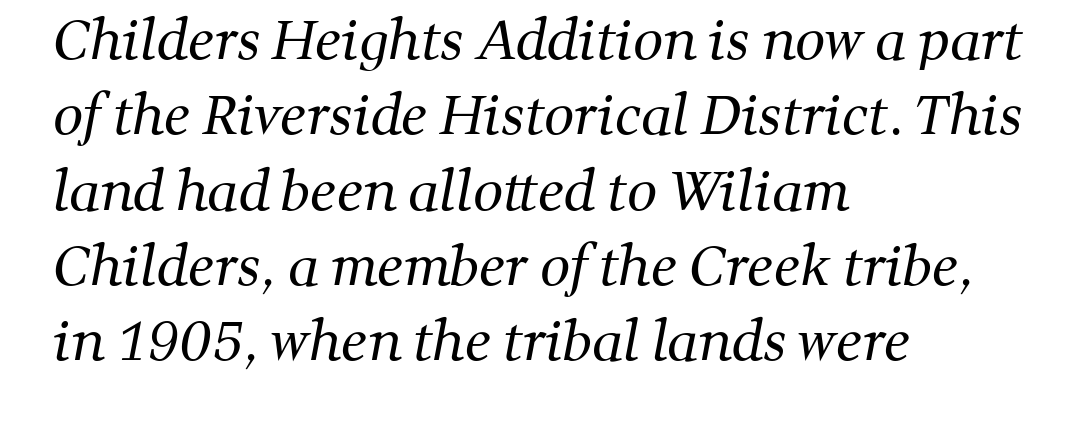
Q: Is the text bold? A: No.
Q: Is the typeface a serif or a sans-serif typeface? A: Serif.
Q: Is the text underlined? A: No.
Q: How is the paragraph aligned? A: Left-aligned.
Q: Is the spacing between letters normal or unusually wide? A: Normal.
Q: Is the spacing between lines tight, normal or loose? A: Normal.
Q: Width (condensed, normal, or wide)? A: Normal.
Q: Stroke contrast? A: Medium.
Q: x-height? A: Medium.
Q: Monospaced? A: No.
